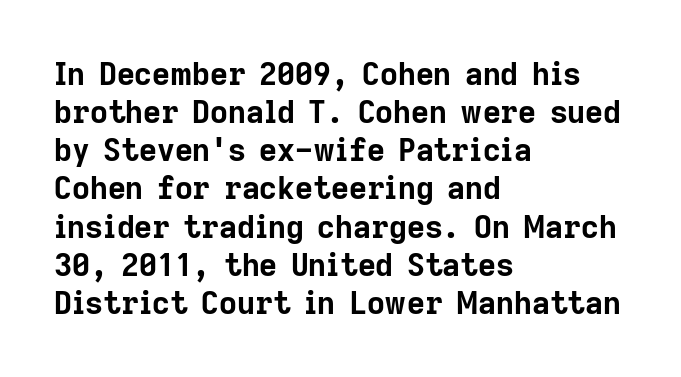
The image shows 31 px bold sans-serif type, upright; set left-aligned, line spacing 1.23x, normal letter spacing, not underlined; low stroke contrast and a medium x-height.
